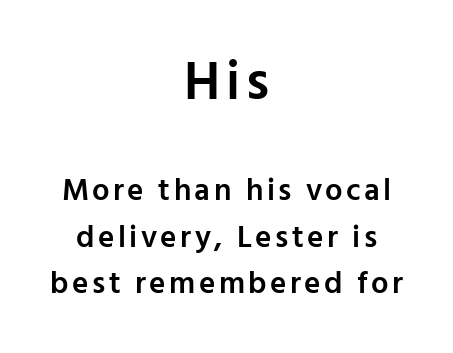
Q: Is the text bold? A: Semi-bold.
Q: Is the text italic (slanted)? A: No, it is upright.
Q: Is the typeface a serif or a sans-serif typeface? A: Sans-serif.
Q: Is the text underlined? A: No.
Q: How is the paragraph aligned? A: Centered.
Q: Is the spacing between lines tight, normal or loose? A: Normal.
Q: Which block of text is set in a larger size, the first (top) or the second (bottom)? A: The first (top) one.
Q: Width (condensed, normal, or wide)? A: Normal.
Q: Stroke contrast? A: Low.
Q: x-height? A: Medium.
Q: Monospaced? A: No.
